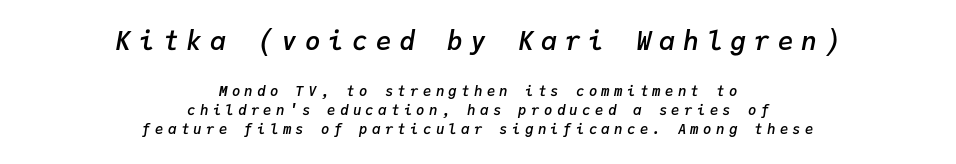
The image shows 26 px text type, italic (leaning right); set centered, normal line spacing (1.38x), unusually wide letter spacing (+0.31 em), not underlined; the first (top) block is 1.86x larger.
